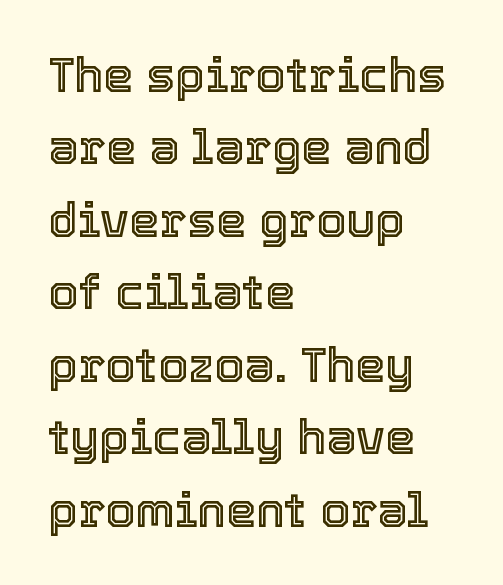
The image shows 48 px text type, upright; set left-aligned, normal line spacing (1.51x), normal letter spacing, not underlined; a medium x-height.
